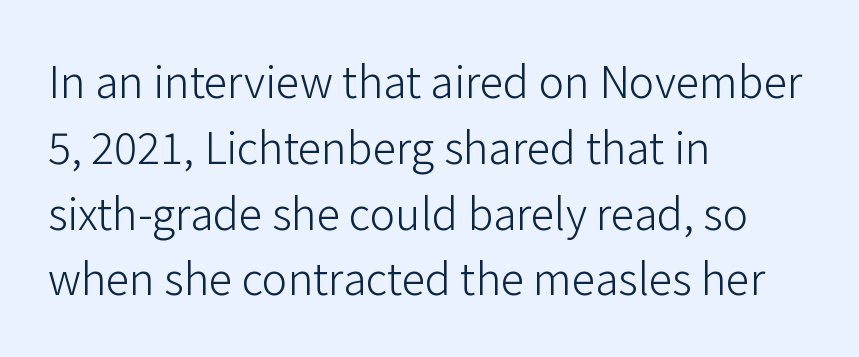
{"serif": "no", "italic": "no", "bold": "no", "weight": "light", "width": "normal", "stroke_contrast": "low", "x_height": "medium", "monospaced": "no", "underline": "no", "align": "left", "line_spacing": "normal", "line_spacing_ratio": 1.53, "letter_spacing": "normal", "letter_spacing_em": 0.0, "glyph_px": 43}
